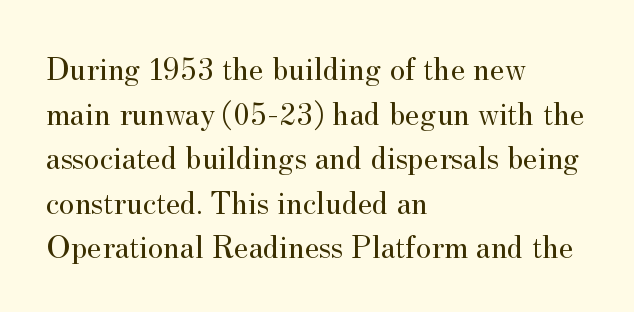
{"serif": "yes", "italic": "no", "bold": "no", "weight": "regular", "width": "normal", "stroke_contrast": "medium", "x_height": "small", "monospaced": "no", "underline": "no", "align": "left", "line_spacing": "normal", "line_spacing_ratio": 1.35, "letter_spacing": "normal", "letter_spacing_em": 0.0, "glyph_px": 33}
